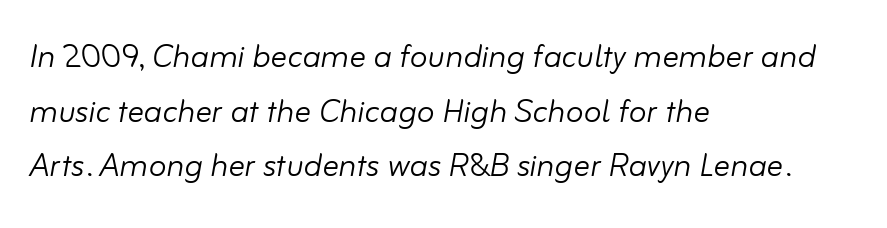
Q: Is the text bold? A: No.
Q: Is the text italic (slanted)? A: Yes, it leans right by about 10 degrees.
Q: Is the text underlined? A: No.
Q: How is the paragraph aligned? A: Left-aligned.
Q: Is the spacing between letters normal or unusually wide? A: Normal.
Q: Is the spacing between lines tight, normal or loose? A: Normal.
Q: Width (condensed, normal, or wide)? A: Normal.
Q: Stroke contrast? A: Low.
Q: x-height? A: Small.
Q: Monospaced? A: No.
